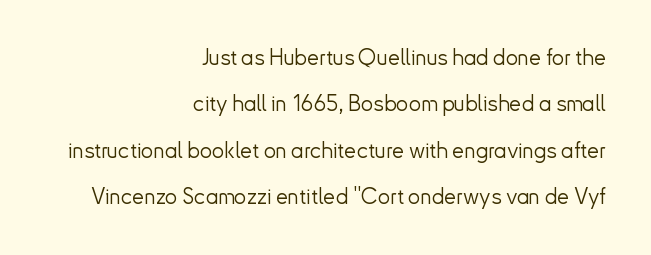
Only glyphs here, with clear space below each row. Short note: letters normally spaced. Every row of glyphs terminates at an identical x-position on the right. The designer dialed line spacing up above the default. The typeface has the unassuming heft of standard copy or less.
